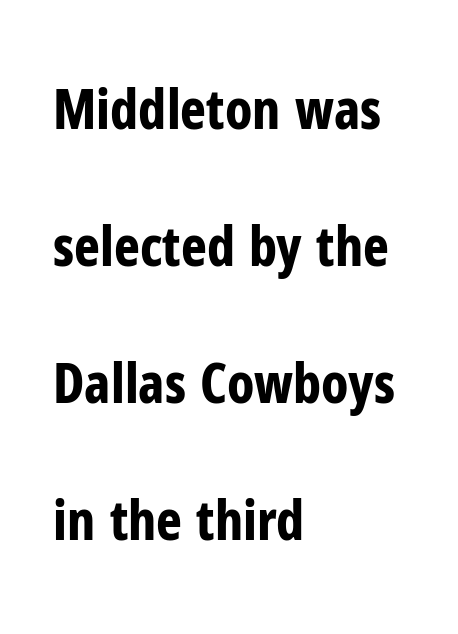
{"serif": "no", "italic": "no", "bold": "yes", "weight": "bold", "width": "condensed", "stroke_contrast": "low", "x_height": "medium", "monospaced": "no", "underline": "no", "align": "left", "line_spacing": "loose", "line_spacing_ratio": 2.49, "letter_spacing": "normal", "letter_spacing_em": 0.0, "glyph_px": 55}
